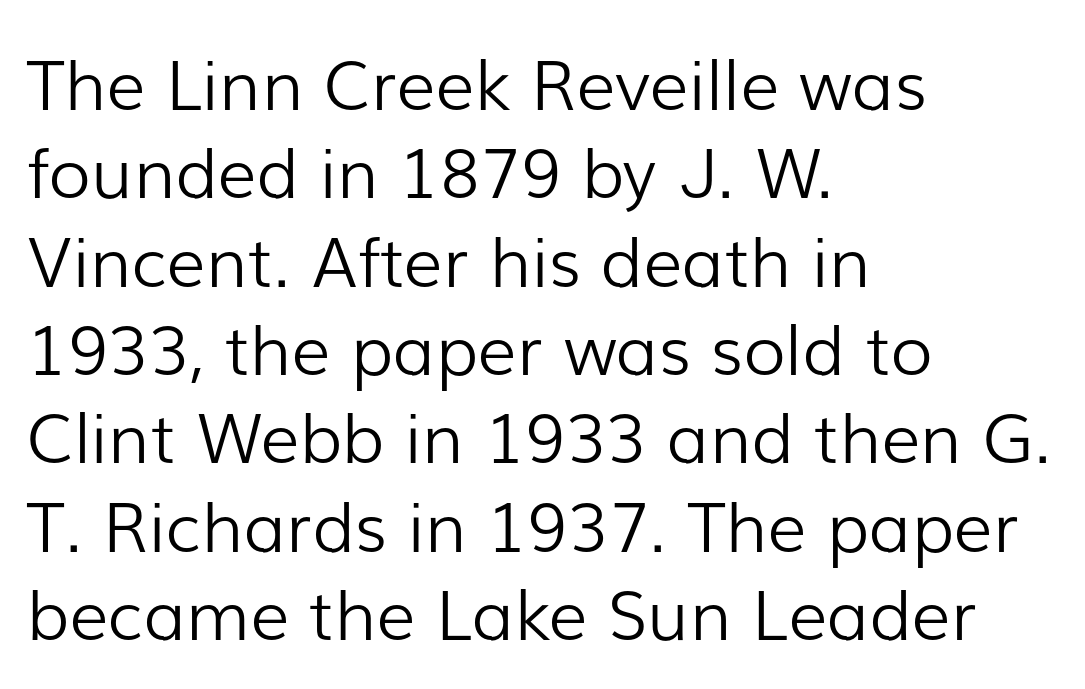
{"serif": "no", "italic": "no", "bold": "no", "weight": "light", "width": "normal", "stroke_contrast": "low", "x_height": "medium", "monospaced": "no", "underline": "no", "align": "left", "line_spacing": "normal", "line_spacing_ratio": 1.28, "letter_spacing": "normal", "letter_spacing_em": 0.0, "glyph_px": 69}
